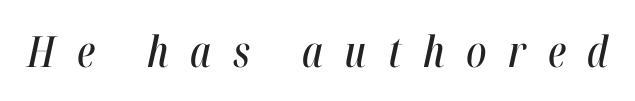
{"italic": "yes", "lean": "right", "slant_degrees": 12, "width": "condensed", "stroke_contrast": "high", "x_height": "medium", "monospaced": "no", "underline": "no", "letter_spacing": "wide", "letter_spacing_em": 0.5, "glyph_px": 43}
